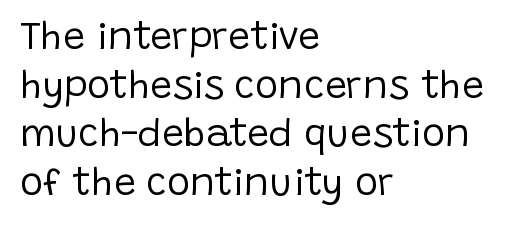
{"serif": "no", "italic": "no", "bold": "no", "weight": "regular", "width": "normal", "stroke_contrast": "low", "x_height": "large", "monospaced": "no", "underline": "no", "align": "left", "line_spacing": "normal", "line_spacing_ratio": 1.25, "letter_spacing": "normal", "letter_spacing_em": 0.0, "glyph_px": 39}
